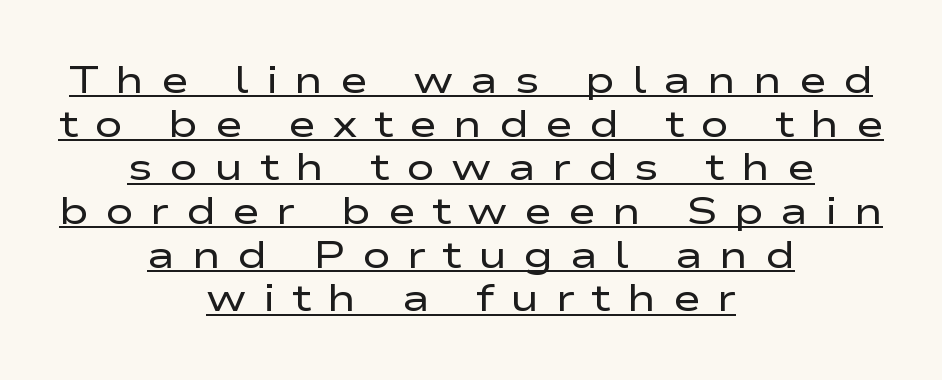
The image shows 38 px regular-weight, wide sans-serif type, upright; set centered, tight line spacing (1.15x), unusually wide letter spacing (+0.43 em), underlined; low stroke contrast and a medium x-height.
